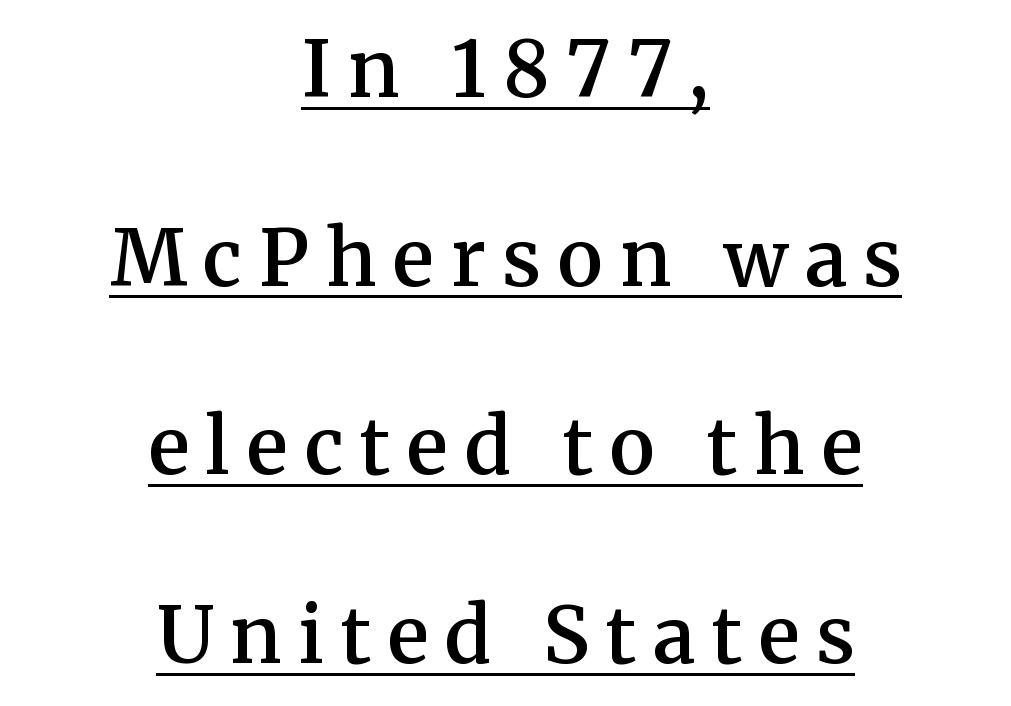
{"serif": "yes", "italic": "no", "bold": "semi", "weight": "semibold", "width": "normal", "stroke_contrast": "medium", "x_height": "medium", "monospaced": "no", "underline": "yes", "align": "center", "line_spacing": "loose", "line_spacing_ratio": 2.45, "letter_spacing": "wide", "letter_spacing_em": 0.22, "glyph_px": 77}
